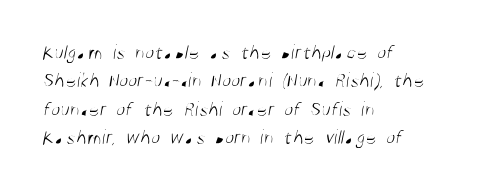
The image shows 21 px text type; set left-aligned, normal line spacing (1.35x), normal letter spacing, not underlined.
